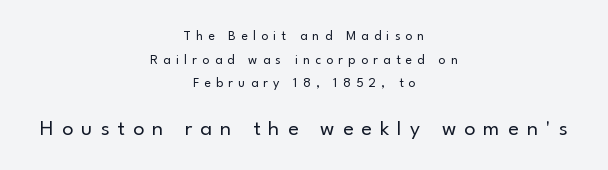
The image shows 22 px text type, upright; set centered, normal line spacing (1.69x), unusually wide letter spacing (+0.37 em), not underlined; the second (bottom) block is 1.57x larger.
